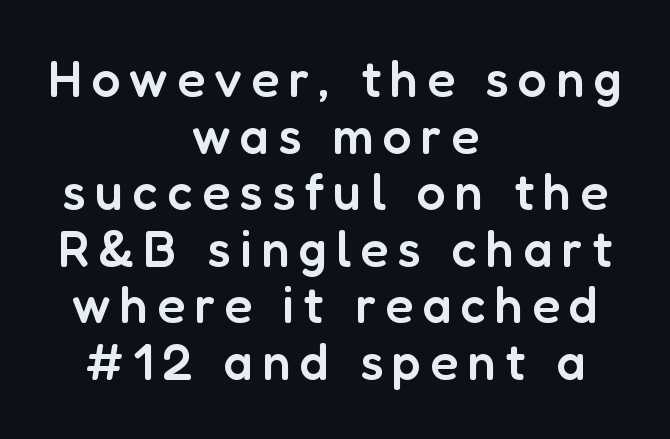
Every character sits straight up, as roman type does. Slightly chunky letters — semibold, I'd say, not full bold. Compared with typical paragraphs, the rows here are closer together. These lines are composed in type without serifs.
